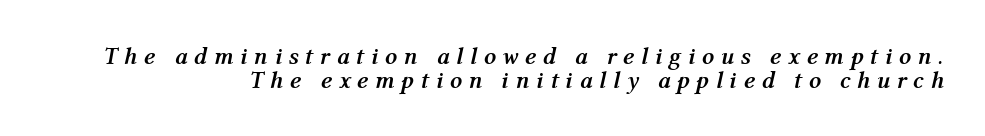
The image shows 24 px bold type, italic (leaning right); set right-aligned, tight line spacing (0.98x), unusually wide letter spacing (+0.27 em), not underlined.
